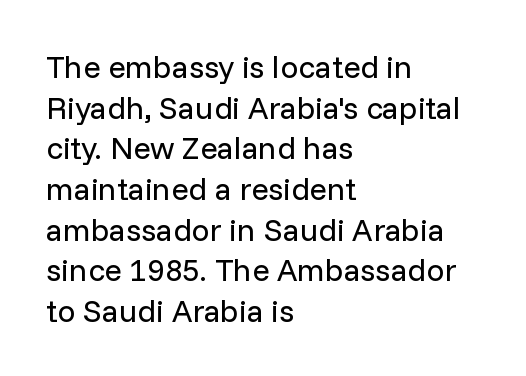
Q: Is the text bold? A: No.
Q: Is the text italic (slanted)? A: No, it is upright.
Q: Is the typeface a serif or a sans-serif typeface? A: Sans-serif.
Q: Is the text underlined? A: No.
Q: How is the paragraph aligned? A: Left-aligned.
Q: Is the spacing between letters normal or unusually wide? A: Normal.
Q: Is the spacing between lines tight, normal or loose? A: Normal.
Q: Width (condensed, normal, or wide)? A: Normal.
Q: Stroke contrast? A: Low.
Q: x-height? A: Medium.
Q: Monospaced? A: No.
